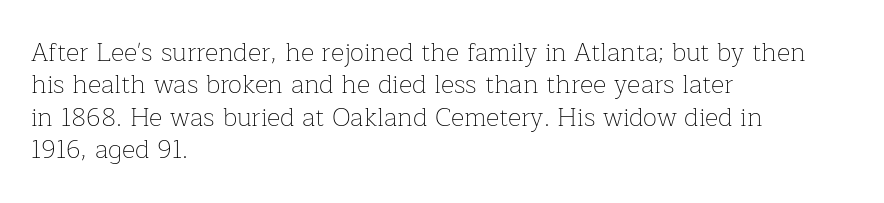
{"italic": "no", "bold": "no", "underline": "no", "align": "left", "line_spacing": "normal", "line_spacing_ratio": 1.25, "letter_spacing": "normal", "letter_spacing_em": 0.0, "glyph_px": 26}
